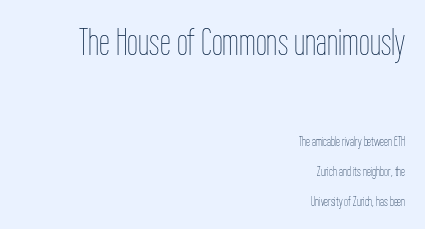
{"italic": "no", "bold": "no", "weight": "thin", "width": "condensed", "stroke_contrast": "low", "x_height": "medium", "monospaced": "no", "underline": "no", "align": "right", "line_spacing": "loose", "line_spacing_ratio": 2.11, "letter_spacing": "normal", "letter_spacing_em": 0.0, "larger_block": "first", "size_ratio": 2.79, "glyph_px": 39}
